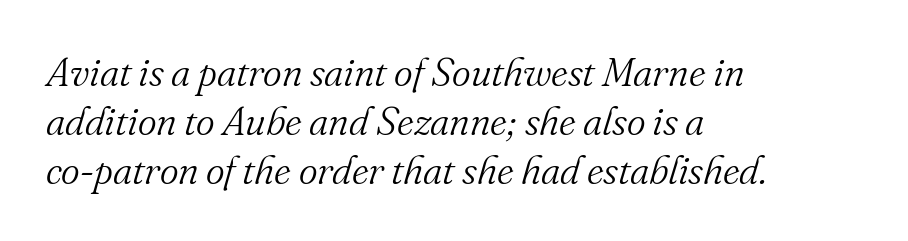
Serifs: yes, visible at the terminals of the letterforms. The rendering applies a slant to the glyphs. The letters advance in unequal steps, a hallmark of proportional type. The space directly below the letters is spotless.
